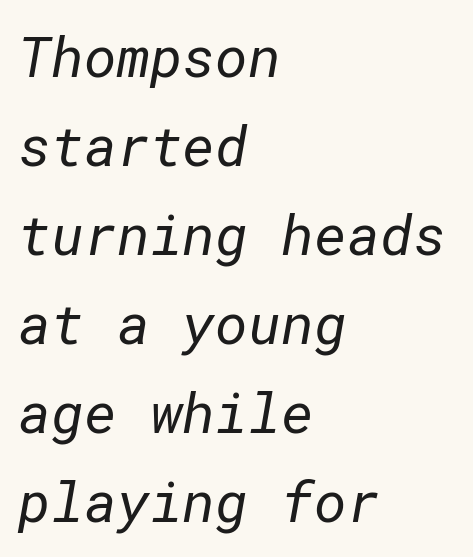
Plain, unruled lines of type. Letter spacing: default. These lines sit exactly where default settings would place them. The strokes are not fattened; the text isn't bold.
